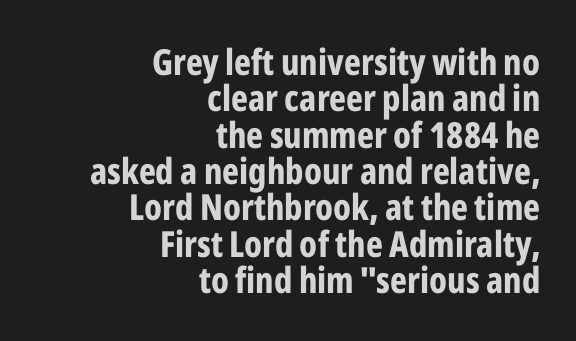
In terms of letterform style, serifs are entirely absent. Alignment: flush right. Honestly, there is no underline to notice here at all. Nobody touched the tracking dial on this one.
